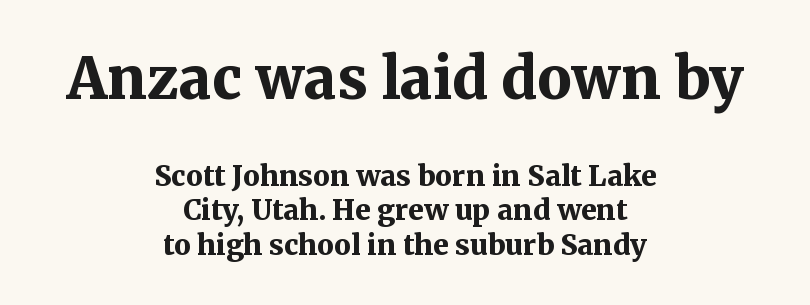
{"serif": "yes", "italic": "no", "bold": "yes", "weight": "bold", "width": "normal", "stroke_contrast": "medium", "x_height": "medium", "monospaced": "no", "underline": "no", "align": "center", "line_spacing_ratio": 1.23, "letter_spacing": "normal", "letter_spacing_em": 0.0, "larger_block": "first", "size_ratio": 2.04, "glyph_px": 57}
